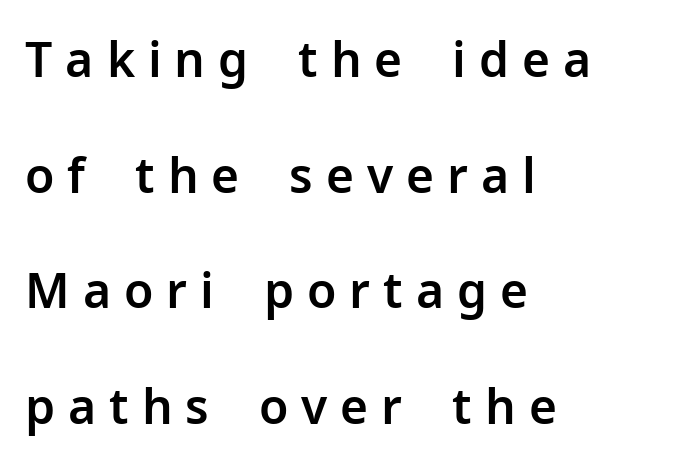
Q: Is the text italic (slanted)? A: No, it is upright.
Q: Is the typeface a serif or a sans-serif typeface? A: Sans-serif.
Q: Is the text underlined? A: No.
Q: How is the paragraph aligned? A: Left-aligned.
Q: Is the spacing between letters normal or unusually wide? A: Unusually wide.
Q: Is the spacing between lines tight, normal or loose? A: Loose.
Q: Width (condensed, normal, or wide)? A: Normal.
Q: Stroke contrast? A: Low.
Q: x-height? A: Medium.
Q: Monospaced? A: No.
